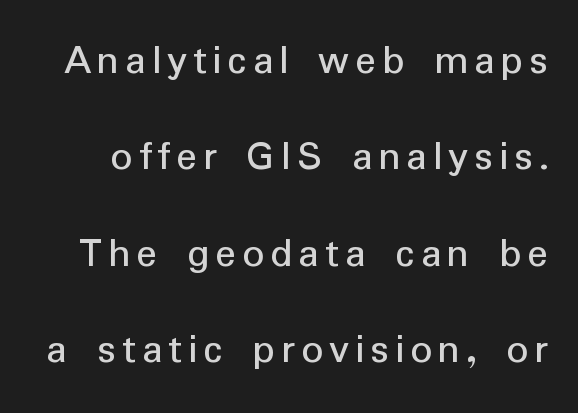
Do the letters lean? They stand straight. This sample has the flowing, uneven cadence of proportional lettering. A typesetter would label this face a sans. The string is rendered with underlining switched off. Reading down the column, the eye jumps a long way to each next line.
